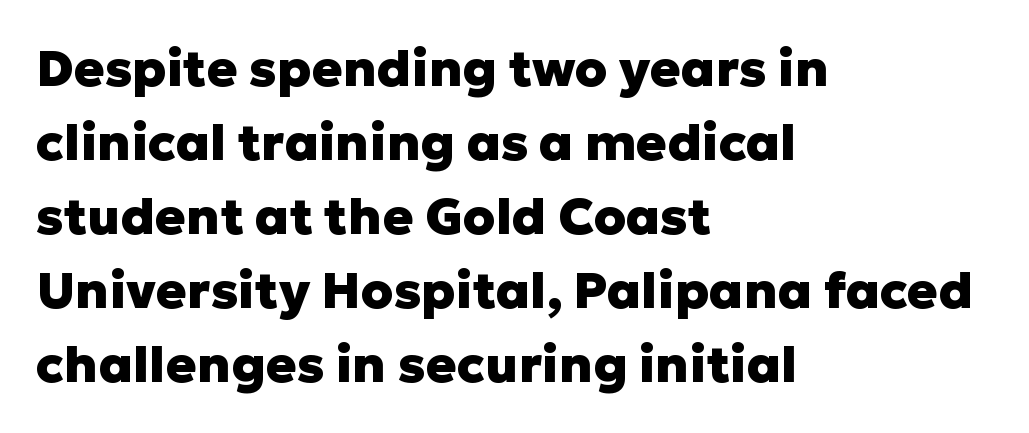
How are the letters spaced? Ordinarily, with no added tracking. Words float on clear page, feet unadorned. Observe the absence of serifs on each vertical stroke in this sample. Strokes here are thick enough to call this a true bold. Teacher's note: observe the even left margin — that is flush-left alignment. One glance says typical: line gaps are just what's usual.
